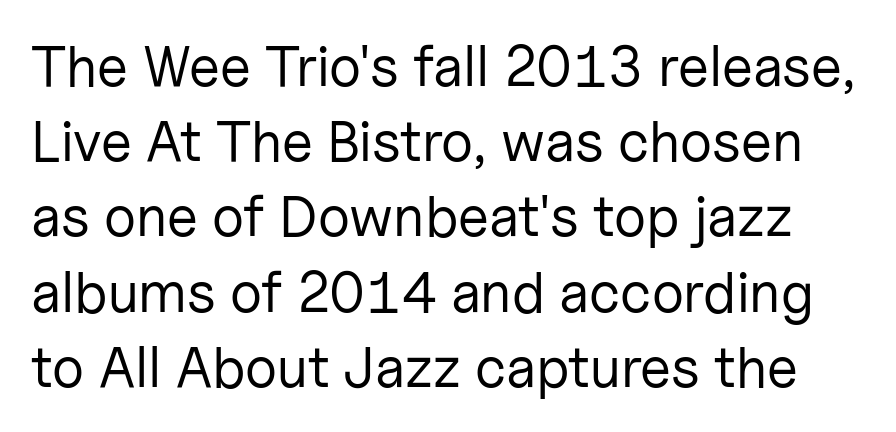
{"serif": "no", "italic": "no", "bold": "no", "weight": "regular", "width": "normal", "stroke_contrast": "low", "x_height": "medium", "monospaced": "no", "underline": "no", "line_spacing": "normal", "line_spacing_ratio": 1.32, "letter_spacing": "normal", "letter_spacing_em": 0.0, "glyph_px": 57}
